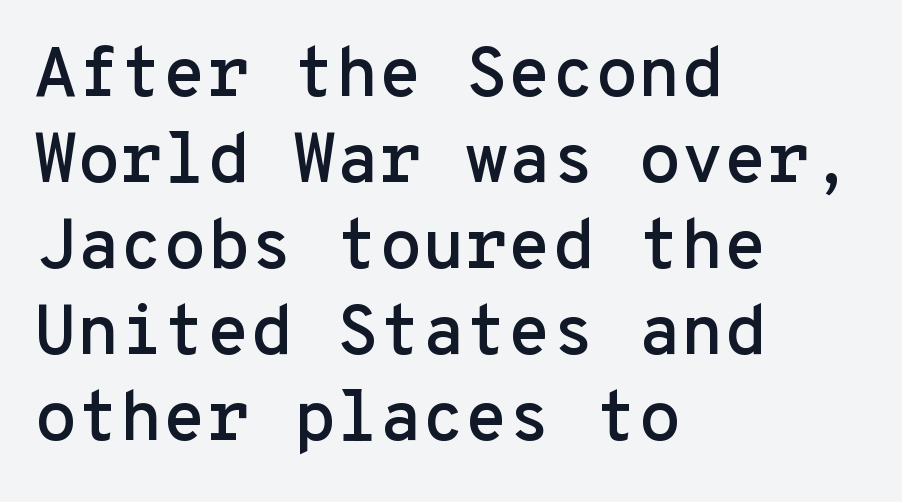
Serifs: no, the terminals of the letterforms are clean. Notice how the stems are strictly vertical — no italics here. A typesetter would call this monospace, since all characters share one set width. This rendering features lettering with no underline. The paragraph has a hard left edge and a soft right edge. Characters follow at the spacing the type designer built in.
